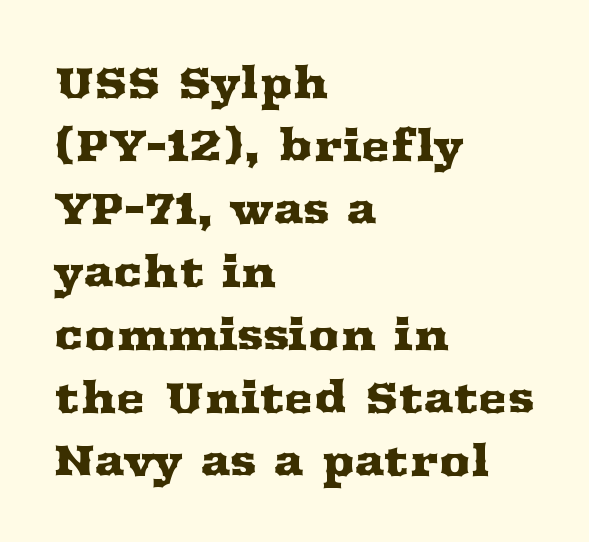
{"serif": "yes", "italic": "no", "width": "wide", "stroke_contrast": "medium", "x_height": "medium", "monospaced": "no", "underline": "no", "align": "left", "line_spacing": "normal", "line_spacing_ratio": 1.43, "letter_spacing": "normal", "letter_spacing_em": 0.0, "glyph_px": 44}
